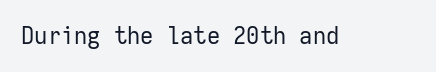
{"italic": "no", "bold": "no", "underline": "no", "letter_spacing": "normal", "letter_spacing_em": 0.0, "glyph_px": 23}
